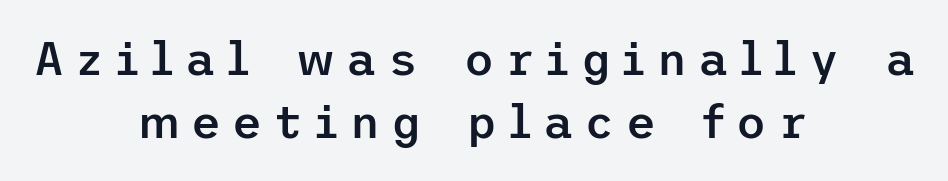
Q: Is the text bold? A: Semi-bold.
Q: Is the text italic (slanted)? A: No, it is upright.
Q: Is the typeface a serif or a sans-serif typeface? A: Sans-serif.
Q: Is the text underlined? A: No.
Q: How is the paragraph aligned? A: Centered.
Q: Is the spacing between letters normal or unusually wide? A: Unusually wide.
Q: Is the spacing between lines tight, normal or loose? A: Normal.
Q: Width (condensed, normal, or wide)? A: Normal.
Q: Stroke contrast? A: Low.
Q: x-height? A: Medium.
